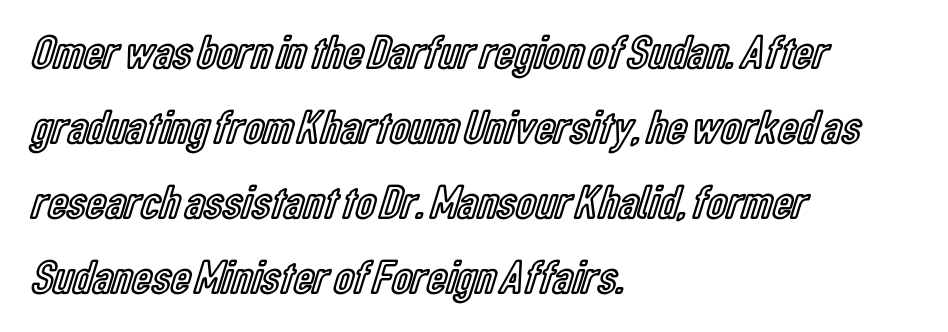
Type without underlining. Think of a printed novel: that variable character pitch is what you see here. The typesetter chose a ragged-right arrangement here. Compared with typical body copy, the letter spacing here is the same.
